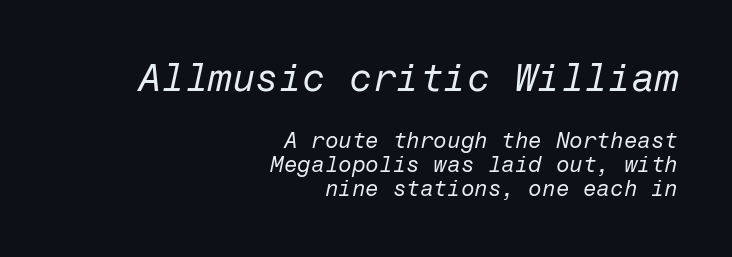
These lines keep a tight, regular rhythm from letter to letter. Is the type heavy? It reads as light-to-regular instead. Leading is clearly below the norm, producing a dense column. Type size steps down from the first block to the second. The glyphs are unaccompanied by any horizontal stroke below them. The passage shown leans; its letterforms are oblique.
